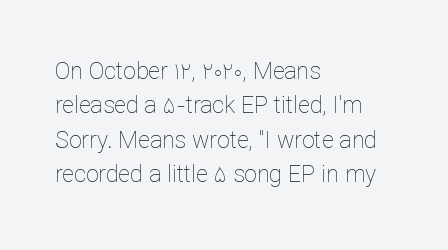
The image shows 23 px text type, upright; set left-aligned, normal line spacing (1.49x), normal letter spacing, not underlined.
